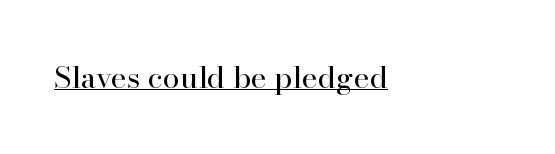
{"serif": "yes", "italic": "no", "bold": "no", "weight": "regular", "width": "normal", "stroke_contrast": "high", "x_height": "small", "monospaced": "no", "underline": "yes", "align": "left", "letter_spacing": "normal", "letter_spacing_em": 0.0, "glyph_px": 30}
